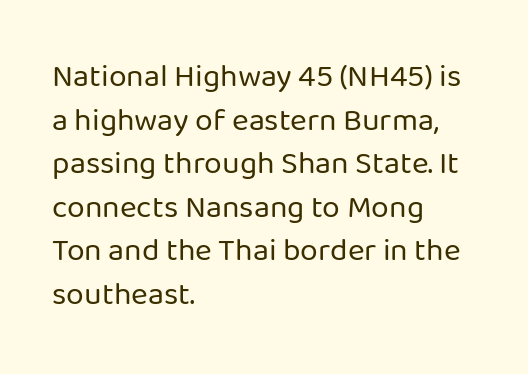
Q: Is the text bold? A: No.
Q: Is the text italic (slanted)? A: No, it is upright.
Q: Is the typeface a serif or a sans-serif typeface? A: Sans-serif.
Q: Is the text underlined? A: No.
Q: How is the paragraph aligned? A: Left-aligned.
Q: Is the spacing between letters normal or unusually wide? A: Normal.
Q: Is the spacing between lines tight, normal or loose? A: Normal.
Q: Width (condensed, normal, or wide)? A: Normal.
Q: Stroke contrast? A: Low.
Q: x-height? A: Medium.
Q: Monospaced? A: No.
